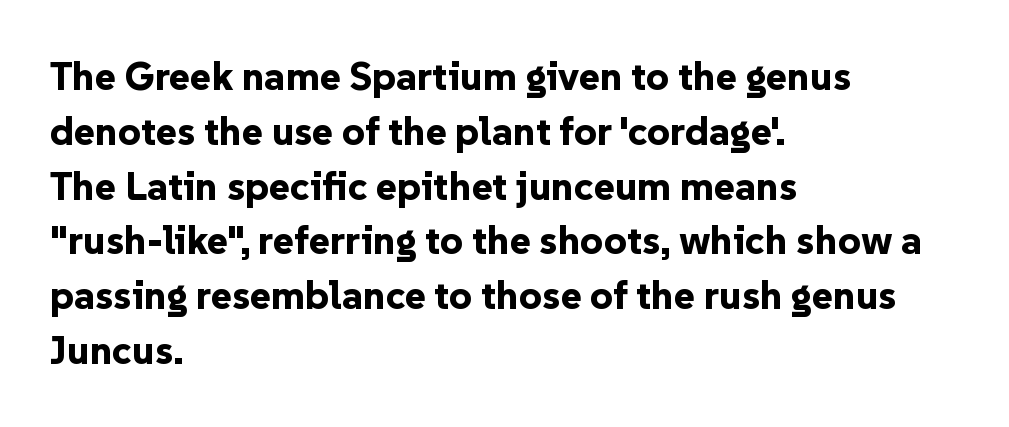
The font's upright variant was chosen for this text. A normal amount of white space separates one row of letters from the next. Examine the stroke ends and you'll find no serifs. The rendering anchors every line to the left-hand side. You could not count columns in this text — the font is proportionally spaced. The sample has been set heavy, in full bold.
